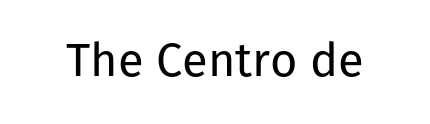
Check under the words: just untouched page. Compared with typical body copy, the letter spacing here is the same. A typesetter would call this proportional, since set widths differ per character. Vertical stems look standard width or narrower in stroke.
